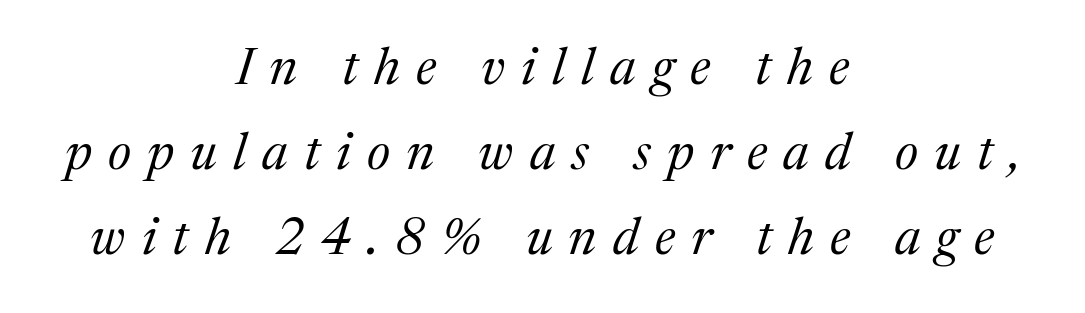
Q: Is the text bold? A: No.
Q: Is the text italic (slanted)? A: Yes, it leans right by about 17 degrees.
Q: Is the typeface a serif or a sans-serif typeface? A: Serif.
Q: Is the text underlined? A: No.
Q: How is the paragraph aligned? A: Centered.
Q: Is the spacing between letters normal or unusually wide? A: Unusually wide.
Q: Is the spacing between lines tight, normal or loose? A: Normal.
Q: Width (condensed, normal, or wide)? A: Normal.
Q: Stroke contrast? A: Medium.
Q: x-height? A: Medium.
Q: Monospaced? A: No.
